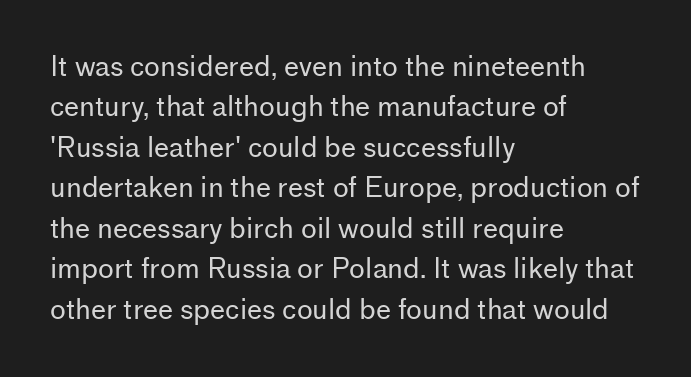
The image shows 27 px text type, upright; set left-aligned, normal line spacing (1.5x), normal letter spacing, not underlined.
